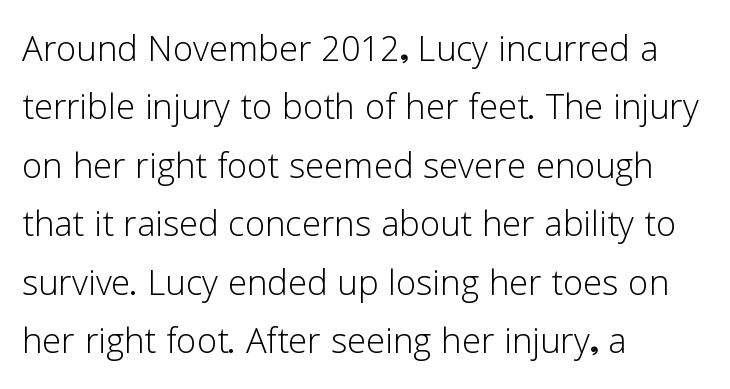
Typographically, this falls in the sans-serif category. These lines are rendered in a variable-pitch font. Evenly set lines give the paragraph a standard silhouette. The text block is weighted toward the left margin, trailing off unevenly rightward. Decoration check: the copy has no underline. Every character sits straight up, as roman type does.
